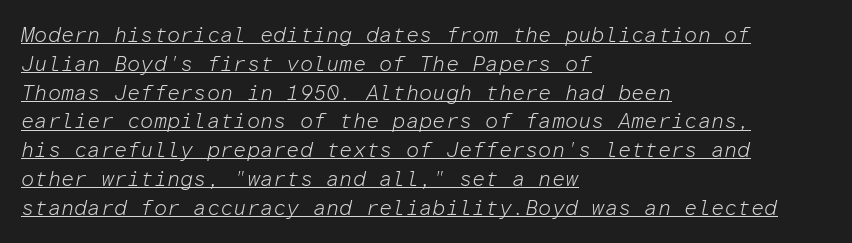
{"italic": "yes", "lean": "right", "slant_degrees": 12, "bold": "no", "underline": "yes", "align": "left", "line_spacing": "normal", "line_spacing_ratio": 1.37, "letter_spacing": "normal", "letter_spacing_em": 0.0, "glyph_px": 21}
